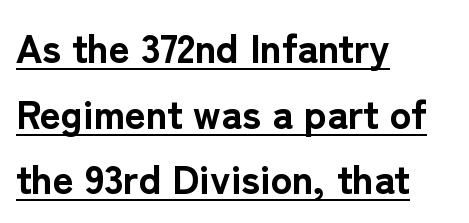
Q: Is the text bold? A: Yes.
Q: Is the text italic (slanted)? A: No, it is upright.
Q: Is the typeface a serif or a sans-serif typeface? A: Sans-serif.
Q: Is the text underlined? A: Yes.
Q: How is the paragraph aligned? A: Left-aligned.
Q: Is the spacing between letters normal or unusually wide? A: Normal.
Q: Is the spacing between lines tight, normal or loose? A: Normal.
Q: Width (condensed, normal, or wide)? A: Normal.
Q: Stroke contrast? A: Low.
Q: x-height? A: Medium.
Q: Monospaced? A: No.
